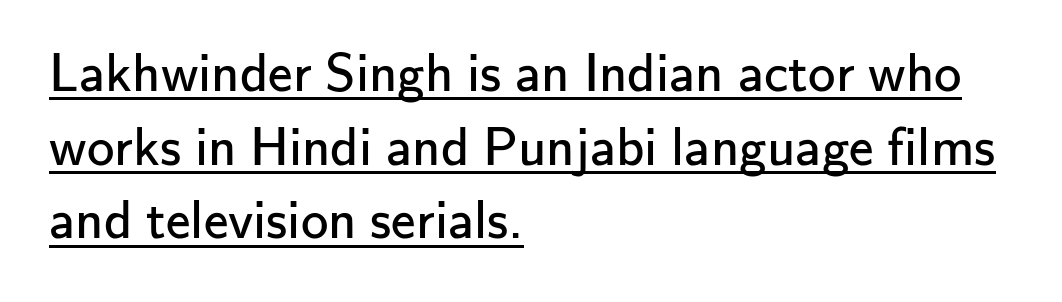
{"serif": "no", "italic": "no", "bold": "no", "weight": "regular", "width": "normal", "stroke_contrast": "low", "x_height": "small", "monospaced": "no", "underline": "yes", "align": "left", "line_spacing": "normal", "line_spacing_ratio": 1.34, "letter_spacing": "normal", "letter_spacing_em": 0.0, "glyph_px": 55}
